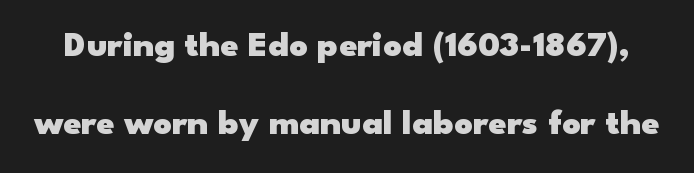
Q: Is the text bold? A: Yes.
Q: Is the text italic (slanted)? A: No, it is upright.
Q: Is the typeface a serif or a sans-serif typeface? A: Sans-serif.
Q: Is the text underlined? A: No.
Q: Is the spacing between letters normal or unusually wide? A: Normal.
Q: Is the spacing between lines tight, normal or loose? A: Loose.
Q: Width (condensed, normal, or wide)? A: Wide.
Q: Stroke contrast? A: Low.
Q: x-height? A: Small.
Q: Monospaced? A: No.
